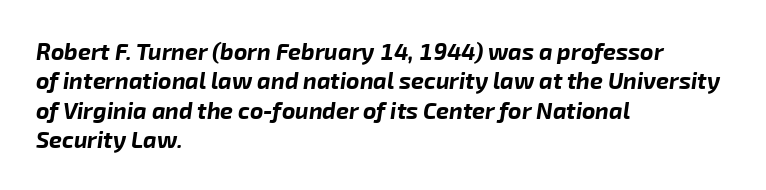
Q: Is the text bold? A: Yes.
Q: Is the text italic (slanted)? A: Yes, it leans right by about 8 degrees.
Q: Is the text underlined? A: No.
Q: How is the paragraph aligned? A: Left-aligned.
Q: Is the spacing between letters normal or unusually wide? A: Normal.
Q: Is the spacing between lines tight, normal or loose? A: Normal.
